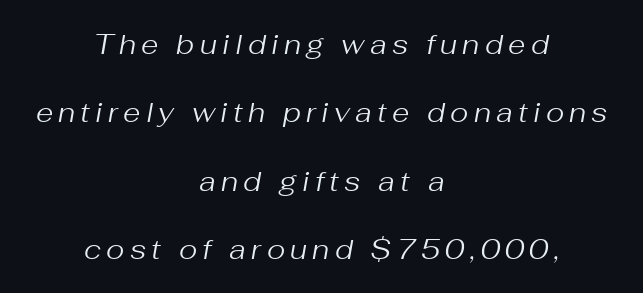
The image shows 28 px regular-weight type, italic (leaning right); set centered, loose line spacing (2.44x), not underlined; medium stroke contrast and a medium x-height.
